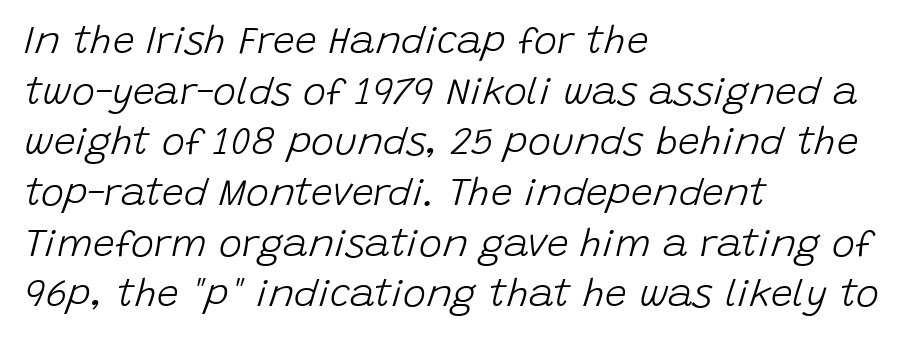
The image shows 39 px light type, italic (leaning right); set left-aligned, normal line spacing (1.3x), normal letter spacing, not underlined; low stroke contrast and a large x-height.
